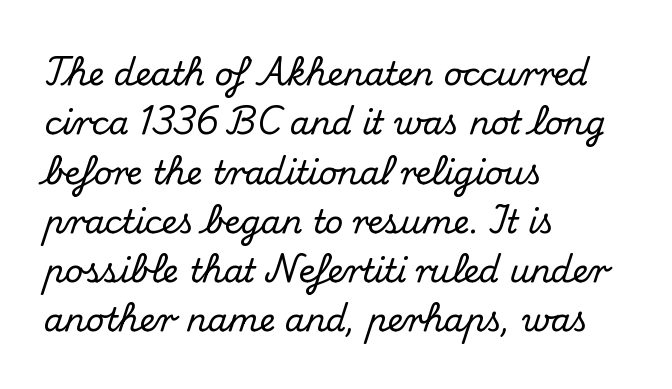
These lines sit exactly where default settings would place them. The letters carry serifs — small finishing strokes at the ends of their stems. Looks like regular typesetting: each glyph gets only the width it needs. In CSS terms this would be text-align: left.
